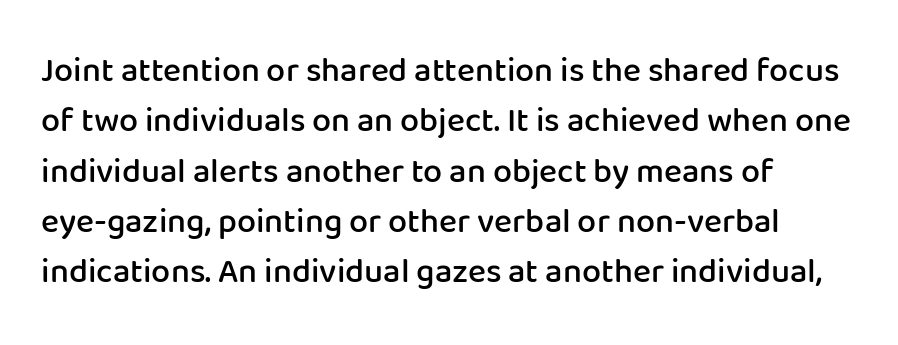
{"serif": "no", "italic": "no", "bold": "semi", "weight": "semibold", "width": "normal", "stroke_contrast": "low", "x_height": "medium", "monospaced": "no", "underline": "no", "align": "left", "line_spacing": "normal", "line_spacing_ratio": 1.48, "letter_spacing": "normal", "letter_spacing_em": 0.0, "glyph_px": 34}
